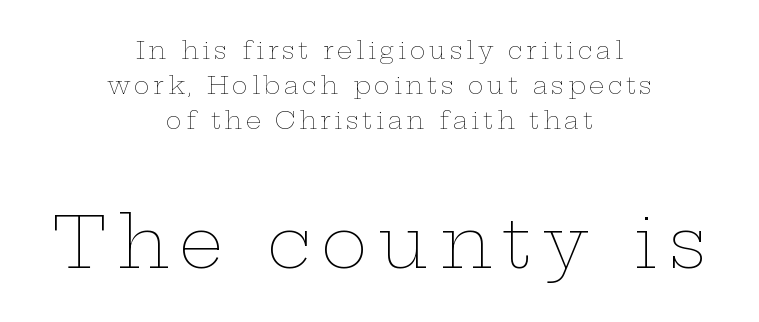
{"italic": "no", "bold": "no", "weight": "thin", "width": "wide", "stroke_contrast": "low", "x_height": "medium", "monospaced": "no", "underline": "no", "align": "center", "line_spacing": "normal", "line_spacing_ratio": 1.46, "larger_block": "second", "size_ratio": 2.96, "glyph_px": 71}
